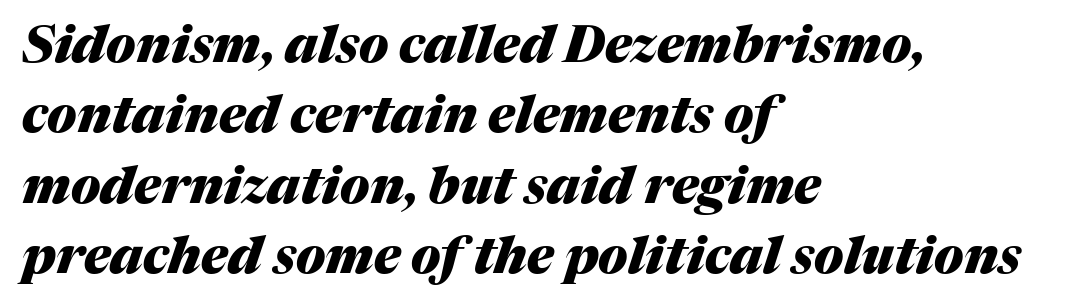
In terms of posture, this sample is oblique. Proportional: the letters do not fall into vertical columns. Notice how the passage keeps a crisp vertical edge on the left only. Bare-footed words on every line. The glyphs have the mass of a bold cut.
